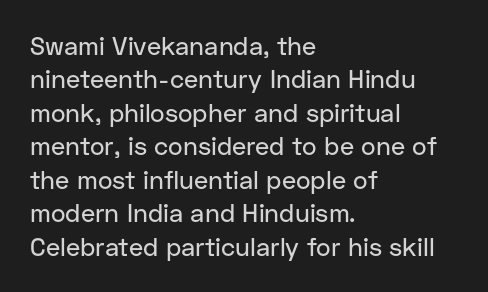
Students, observe: this is what conventionally led text looks like. Observe the ordinary spacing: letters are neighbours, not strangers. Designer's note — italics off, roman on. The specimen omits any rule beneath the text block's lines.
